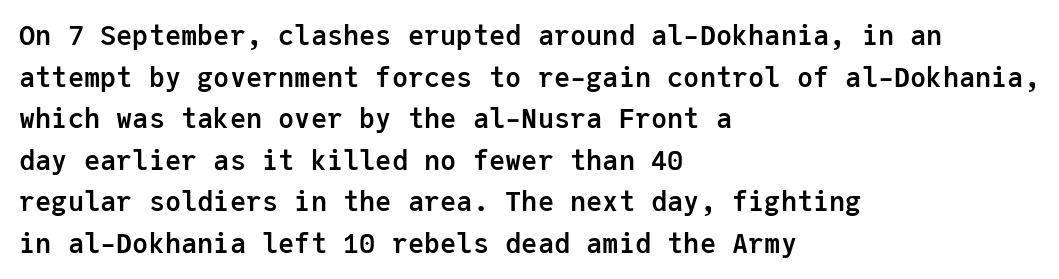
Q: Is the text bold? A: Yes.
Q: Is the text italic (slanted)? A: No, it is upright.
Q: Is the text underlined? A: No.
Q: How is the paragraph aligned? A: Left-aligned.
Q: Is the spacing between letters normal or unusually wide? A: Normal.
Q: Is the spacing between lines tight, normal or loose? A: Normal.
